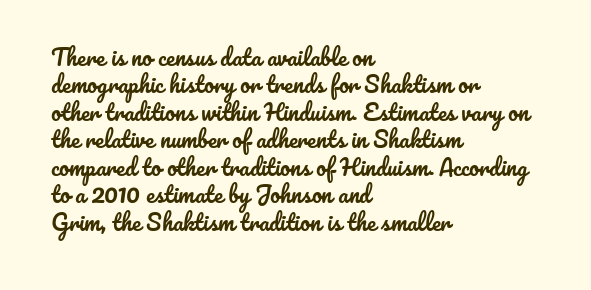
Letter spacing: default. Words float on clear page, feet unadorned. Is there much room between lines? A standard amount, neither cramped nor airy. Reading down the block, your eye returns to a fixed left position each line.
